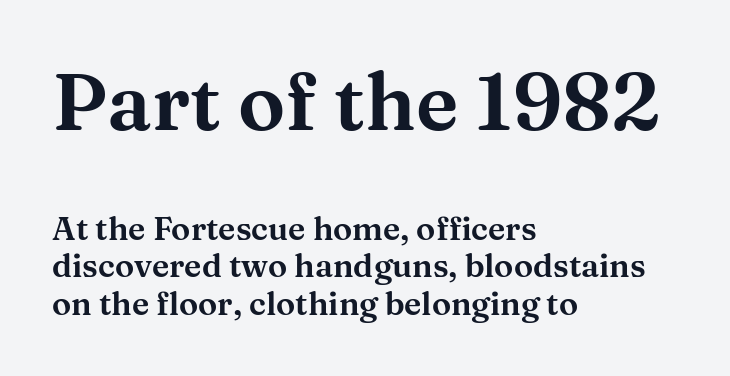
Q: Is the text italic (slanted)? A: No, it is upright.
Q: Is the typeface a serif or a sans-serif typeface? A: Serif.
Q: Is the text underlined? A: No.
Q: How is the paragraph aligned? A: Left-aligned.
Q: Is the spacing between letters normal or unusually wide? A: Normal.
Q: Which block of text is set in a larger size, the first (top) or the second (bottom)? A: The first (top) one.
Q: Width (condensed, normal, or wide)? A: Wide.
Q: Stroke contrast? A: Medium.
Q: x-height? A: Medium.
Q: Monospaced? A: No.
